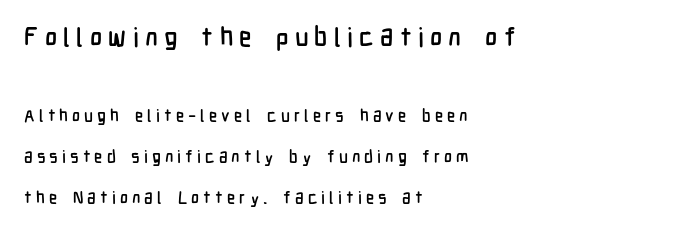
{"italic": "no", "underline": "no", "align": "left", "line_spacing": "loose", "line_spacing_ratio": 2.4, "letter_spacing": "wide", "letter_spacing_em": 0.24, "larger_block": "first", "size_ratio": 1.53, "glyph_px": 26}
